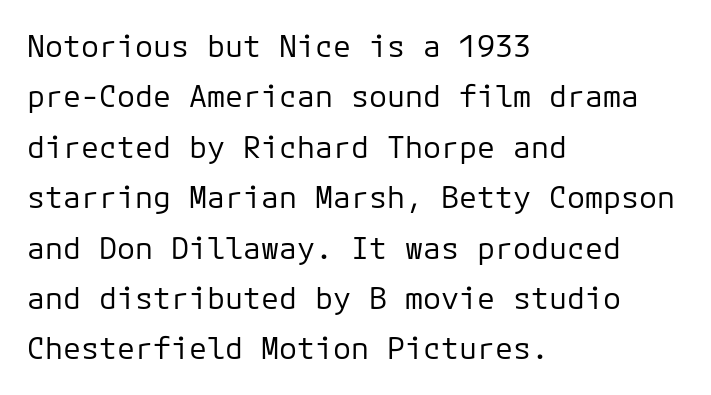
Glance below the letters and you will spot only blank space. Notice how the stems are strictly vertical — no italics here. Weight: not bold — regular or lighter. The rag falls on the right side of this text block. This sample keeps an unexceptional amount of space between lines.
